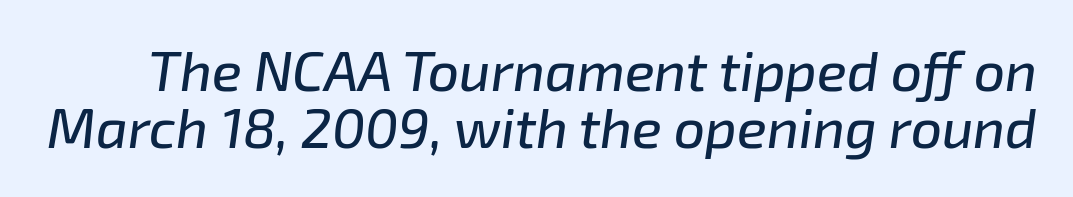
Q: Is the text italic (slanted)? A: Yes, it leans right by about 8 degrees.
Q: Is the text underlined? A: No.
Q: Is the spacing between letters normal or unusually wide? A: Normal.
Q: Is the spacing between lines tight, normal or loose? A: Tight.
Q: Width (condensed, normal, or wide)? A: Normal.
Q: Stroke contrast? A: Low.
Q: x-height? A: Medium.
Q: Monospaced? A: No.
